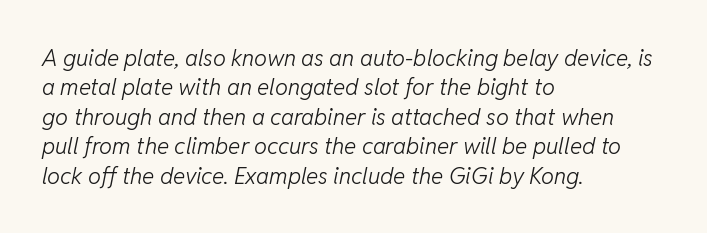
{"italic": "yes", "lean": "right", "slant_degrees": 11, "bold": "no", "underline": "no", "align": "left", "line_spacing": "normal", "line_spacing_ratio": 1.28, "letter_spacing": "normal", "letter_spacing_em": 0.0, "glyph_px": 23}
